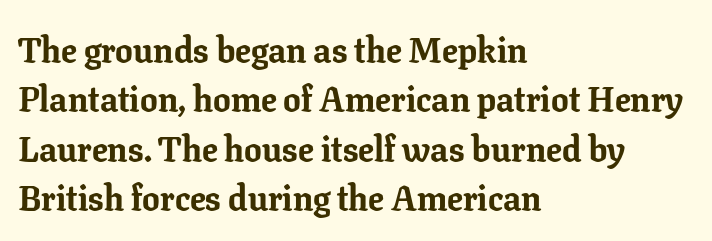
This rendering employs a face with finishing strokes, i.e., a serif. The passage shown is typed in a proportional face where columns would drift. The vertical gap from one line to the next is medium. Every character sits straight up, as roman type does. The paragraph shown leans on its left margin. The letterforms sit shoulder to shoulder at normal distance.
